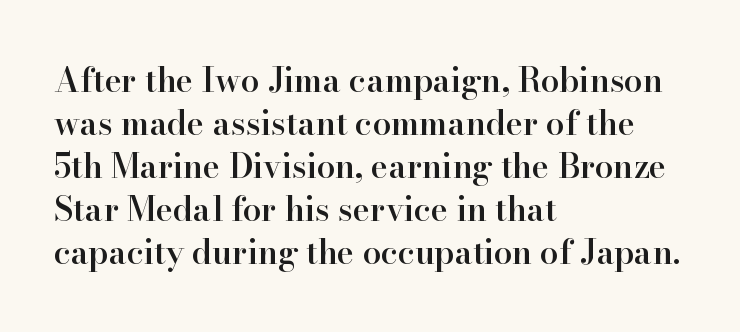
The image shows 33 px semibold serif type, upright; set left-aligned, normal line spacing (1.3x), normal letter spacing, not underlined; high stroke contrast and a small x-height.
